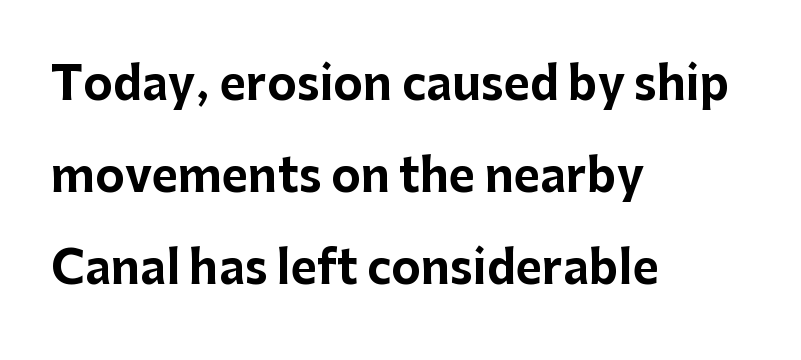
The image shows 45 px bold sans-serif type, upright; set left-aligned, loose line spacing (2.05x), normal letter spacing, not underlined; low stroke contrast and a medium x-height.
